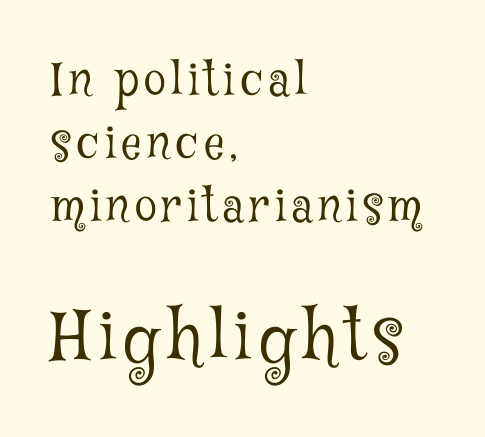
A light-to-regular cut is what we see here. The characters display serif detailing at their extremities. Style check: upright. A student would notice the bottom passage is typeset larger than what precedes it. Letters rest on an invisible, unmarked baseline. The rendering uses natural spacing where letterforms have individual widths.
